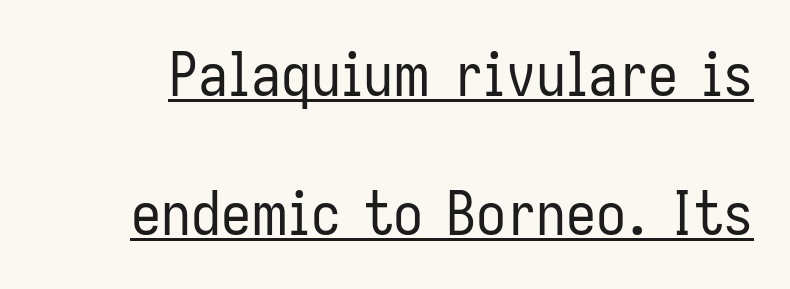
The image shows 60 px regular-weight, condensed sans-serif type, upright; set loose line spacing (2.31x), normal letter spacing, underlined; low stroke contrast and a medium x-height.
